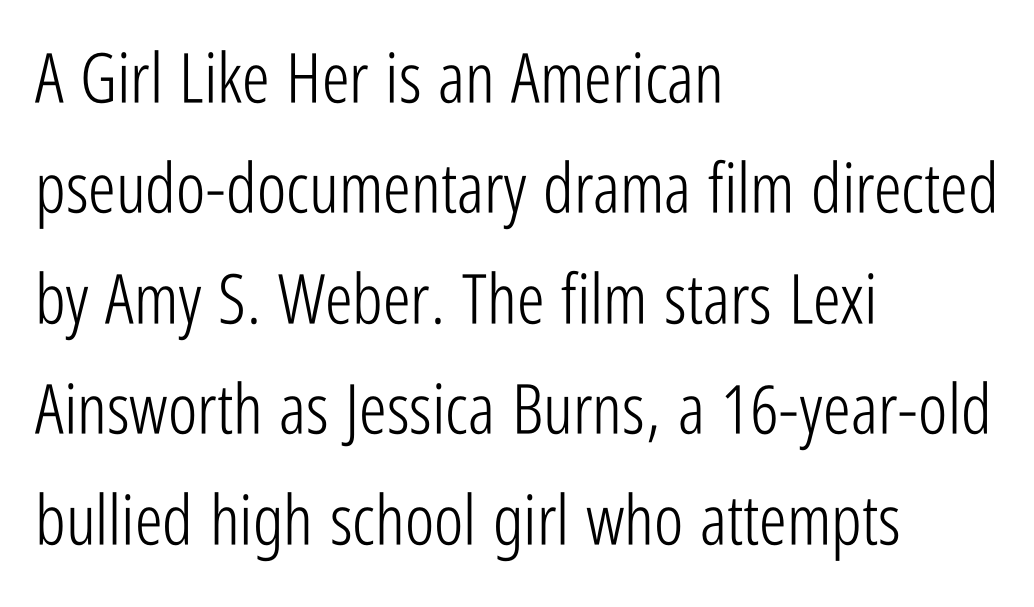
The image shows 69 px light, condensed sans-serif type, upright; set left-aligned, normal line spacing (1.6x), normal letter spacing, not underlined; low stroke contrast and a medium x-height.
